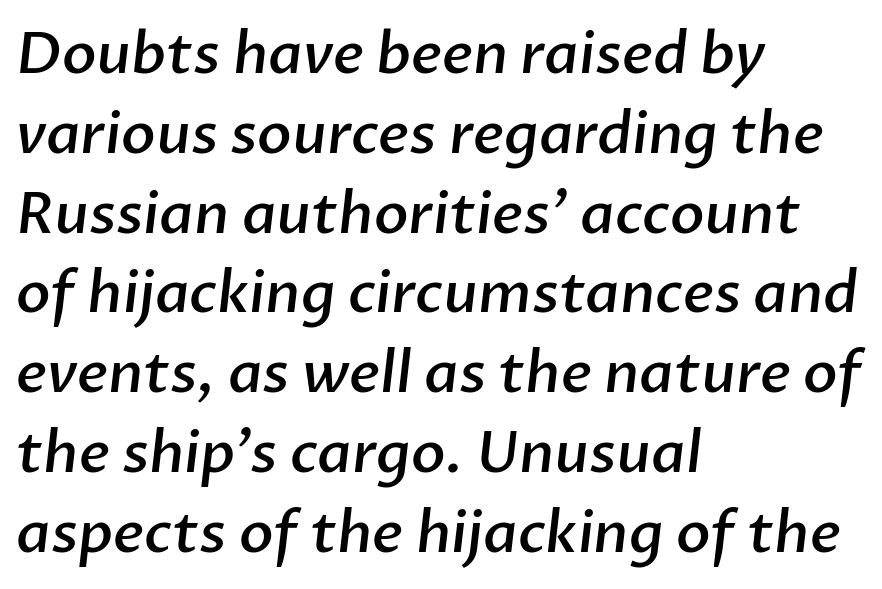
The image shows 57 px semibold sans-serif type; set left-aligned, normal line spacing (1.4x), normal letter spacing, not underlined; low stroke contrast and a medium x-height.
